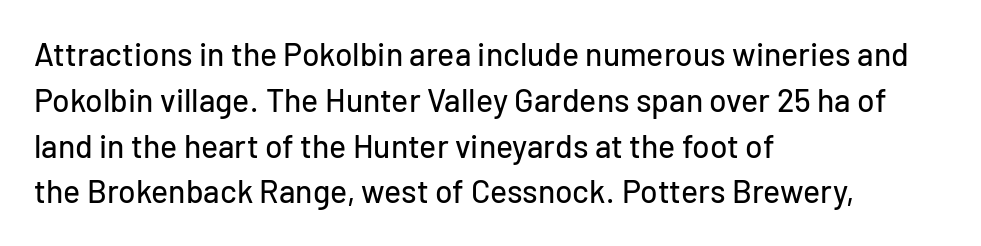
One-word summary of the alignment: left. The gap between lines stays unmarked. These lines are rendered in a variable-pitch font. Nope, not italic — everything's standing straight.
